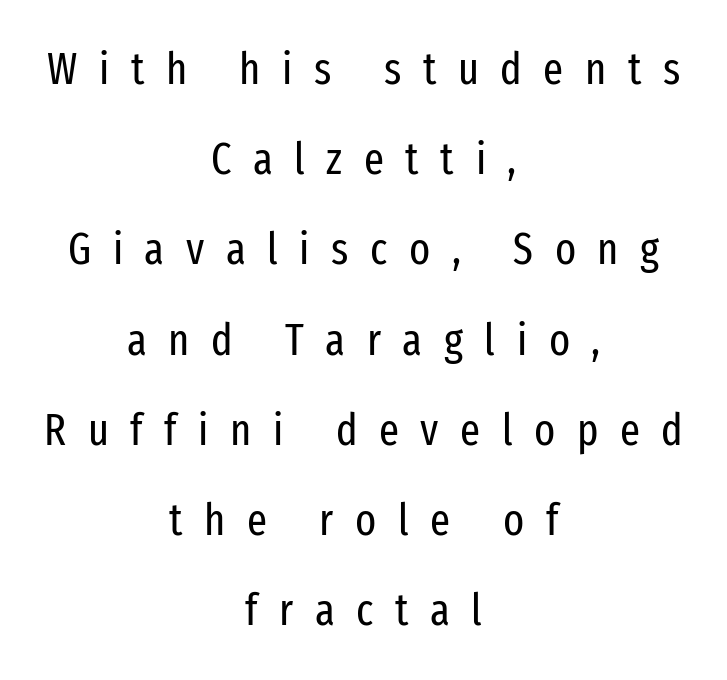
There is plenty of visible air inserted between adjacent glyphs. Varying glyph widths throughout — classic text-font behaviour. A quiet, ordinary-to-light weight characterises the typeface. What's the leading like? Stretched, with rows far apart.
